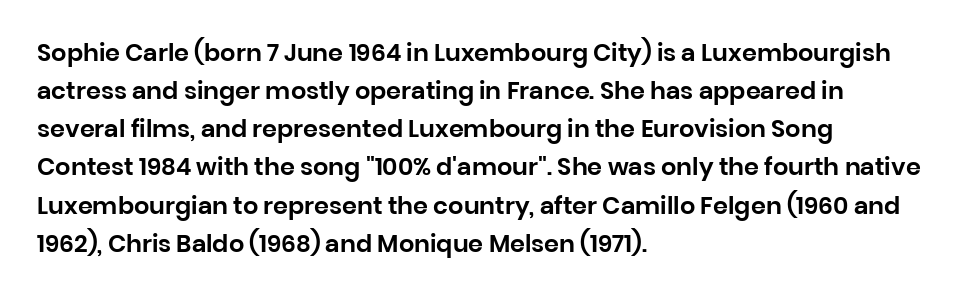
Q: Is the text italic (slanted)? A: No, it is upright.
Q: Is the text underlined? A: No.
Q: How is the paragraph aligned? A: Left-aligned.
Q: Is the spacing between letters normal or unusually wide? A: Normal.
Q: Is the spacing between lines tight, normal or loose? A: Normal.
